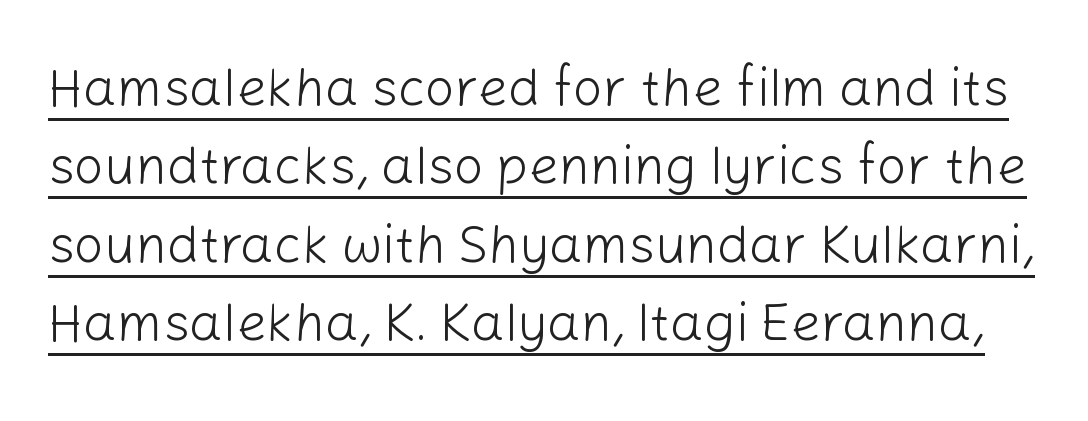
The image shows 53 px light sans-serif type, upright; set normal line spacing (1.48x), normal letter spacing, underlined; low stroke contrast and a medium x-height.
